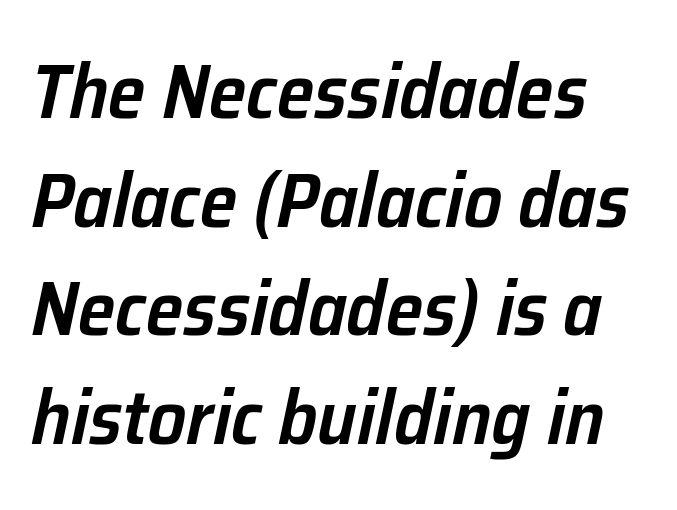
The image shows 76 px semibold type, italic (leaning right); set normal line spacing (1.43x), normal letter spacing, not underlined; low stroke contrast and a medium x-height.
